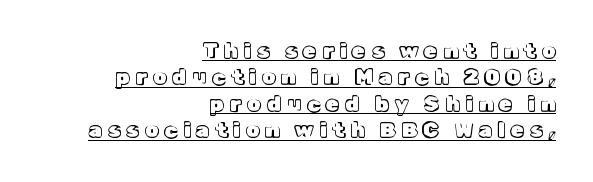
{"italic": "no", "underline": "yes", "align": "right", "line_spacing": "normal", "line_spacing_ratio": 1.26, "letter_spacing": "wide", "letter_spacing_em": 0.29, "glyph_px": 21}
